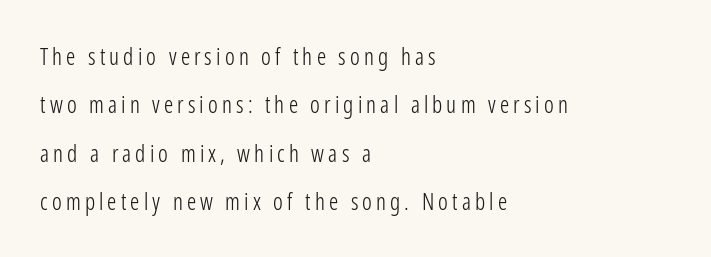
{"italic": "no", "bold": "no", "underline": "no", "align": "left", "line_spacing": "loose", "line_spacing_ratio": 2.1, "glyph_px": 23}
